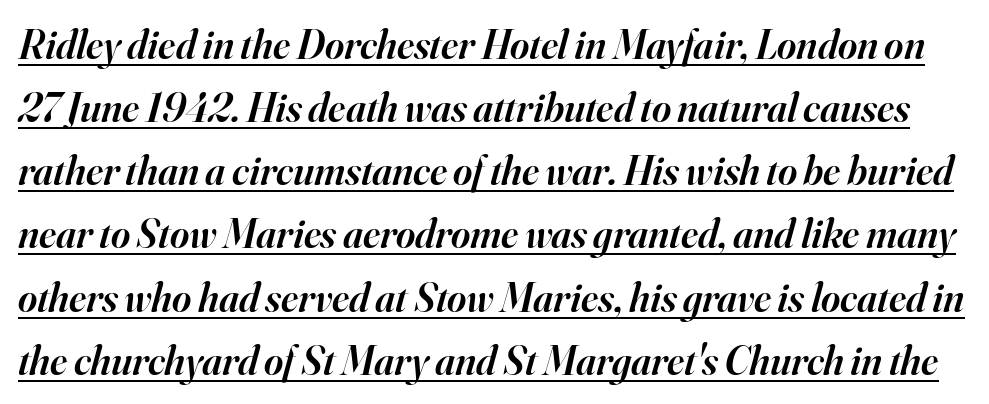
{"serif": "yes", "italic": "yes", "lean": "right", "slant_degrees": 16, "bold": "semi", "weight": "semibold", "width": "normal", "stroke_contrast": "high", "x_height": "small", "monospaced": "no", "underline": "yes", "line_spacing": "normal", "line_spacing_ratio": 1.54, "letter_spacing": "normal", "letter_spacing_em": 0.0, "glyph_px": 41}
